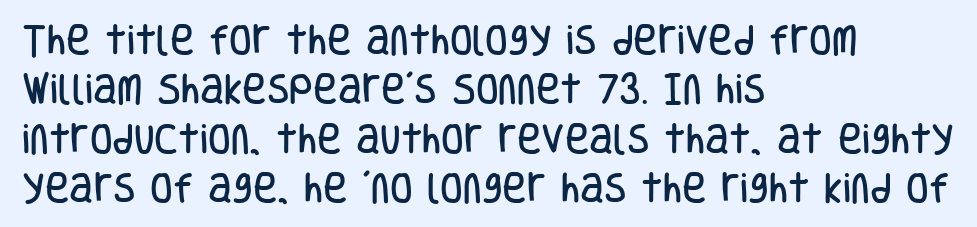
Q: Is the text italic (slanted)? A: No, it is upright.
Q: Is the typeface a serif or a sans-serif typeface? A: Sans-serif.
Q: Is the text underlined? A: No.
Q: How is the paragraph aligned? A: Left-aligned.
Q: Is the spacing between letters normal or unusually wide? A: Normal.
Q: Is the spacing between lines tight, normal or loose? A: Normal.
Q: Width (condensed, normal, or wide)? A: Condensed.
Q: Stroke contrast? A: Low.
Q: x-height? A: Large.
Q: Monospaced? A: No.
